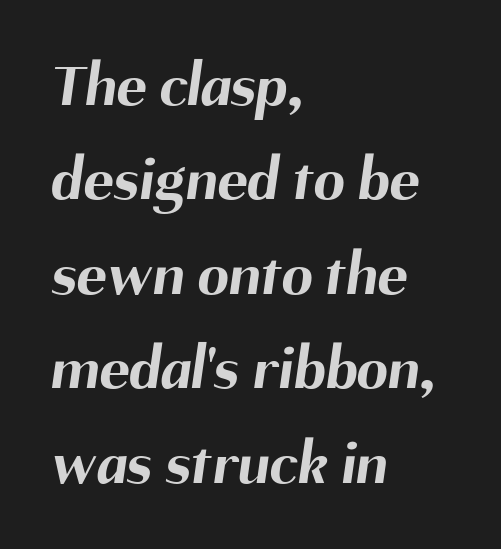
The image shows 63 px bold sans-serif type; set left-aligned, normal line spacing (1.5x), normal letter spacing, not underlined; medium stroke contrast and a medium x-height.
